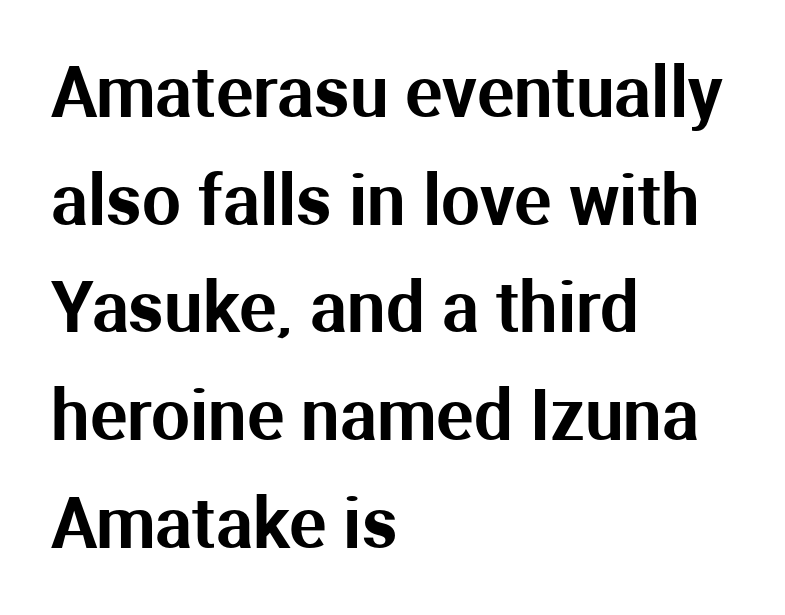
In CSS terms this would be text-align: left. The vertical gap from one line to the next is medium. No word sits above an underline. The face used here is a sans, in the tradition of grotesques and geometrics. Proportional: the letters do not fall into vertical columns.
